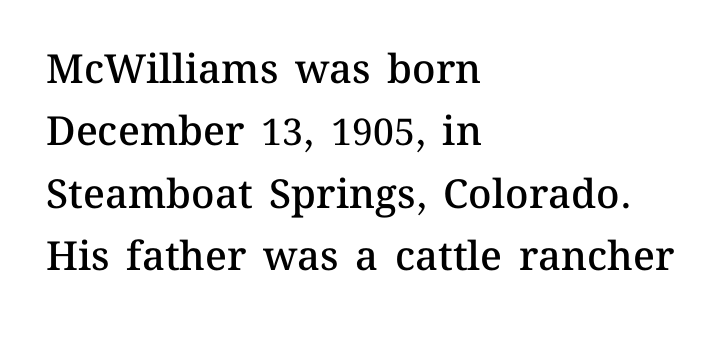
Q: Is the text bold? A: Semi-bold.
Q: Is the text italic (slanted)? A: No, it is upright.
Q: Is the text underlined? A: No.
Q: How is the paragraph aligned? A: Left-aligned.
Q: Is the spacing between letters normal or unusually wide? A: Normal.
Q: Is the spacing between lines tight, normal or loose? A: Normal.
Q: Width (condensed, normal, or wide)? A: Normal.
Q: Stroke contrast? A: Medium.
Q: x-height? A: Medium.
Q: Monospaced? A: No.
